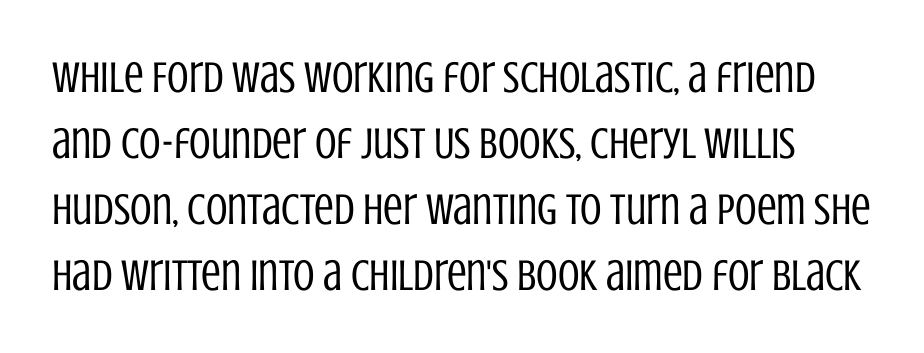
The image shows 44 px regular-weight, condensed sans-serif type, upright; set normal line spacing (1.5x), normal letter spacing, not underlined; low stroke contrast and a large x-height.
